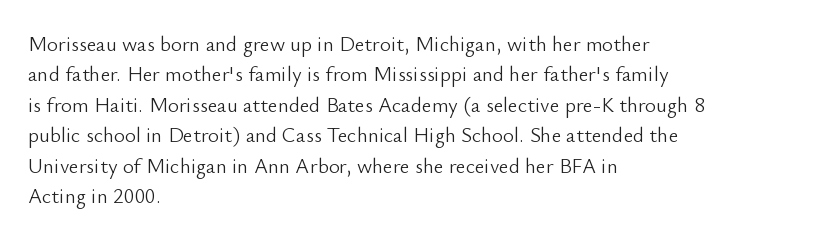
Q: Is the text bold? A: No.
Q: Is the text italic (slanted)? A: No, it is upright.
Q: Is the text underlined? A: No.
Q: How is the paragraph aligned? A: Left-aligned.
Q: Is the spacing between letters normal or unusually wide? A: Normal.
Q: Is the spacing between lines tight, normal or loose? A: Normal.
